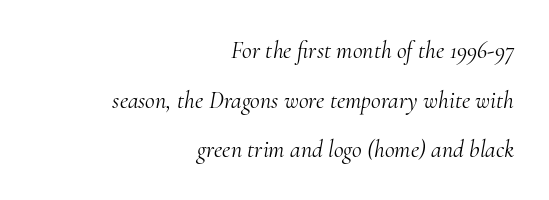
An italicized treatment has been applied to the whole sample. A light-to-regular cut is what we see here. The text block is weighted toward the right margin, trailing off unevenly leftward. Reading down the column, the eye jumps a long way to each next line. Honestly, there is no underline to notice here at all. Caption: standard tracking, unaltered.
